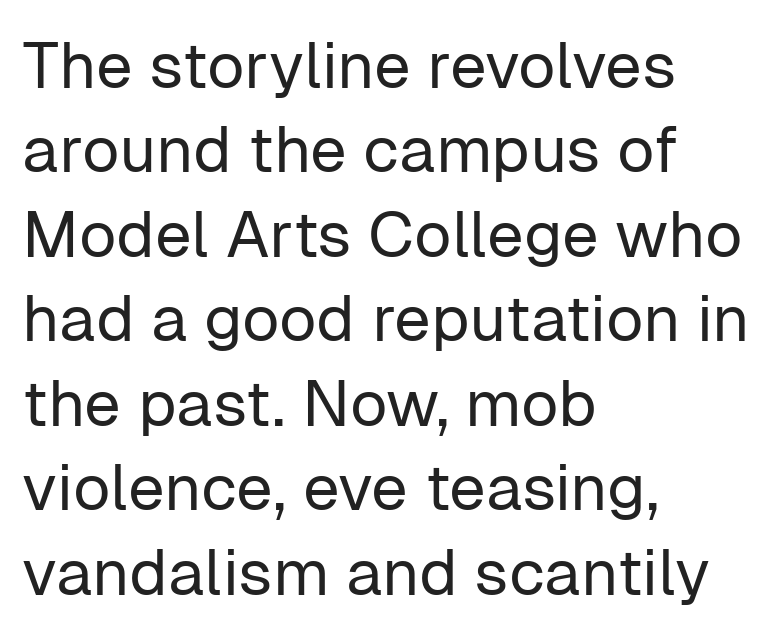
Q: Is the text bold? A: No.
Q: Is the text italic (slanted)? A: No, it is upright.
Q: Is the typeface a serif or a sans-serif typeface? A: Sans-serif.
Q: Is the text underlined? A: No.
Q: How is the paragraph aligned? A: Left-aligned.
Q: Is the spacing between letters normal or unusually wide? A: Normal.
Q: Is the spacing between lines tight, normal or loose? A: Normal.
Q: Width (condensed, normal, or wide)? A: Normal.
Q: Stroke contrast? A: Low.
Q: x-height? A: Medium.
Q: Monospaced? A: No.
